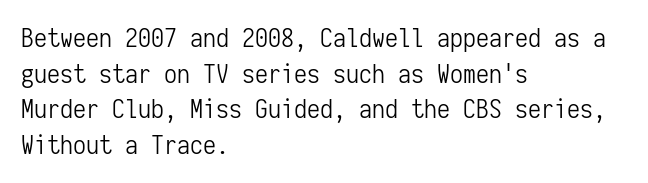
The line texture is even and compact thanks to regular tracking. Honestly, the row spacing looks completely unremarkable. Every row of glyphs begins at an identical x-position on the left. The letters stand straight up with perfectly vertical stems. Stroke thickness stays within the range of a standard reading face or lighter. Unmarked baselines from the first word to the last.
